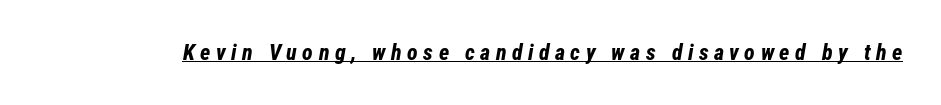
The image shows 22 px bold type, italic (leaning right); set unusually wide letter spacing (+0.25 em), underlined.
